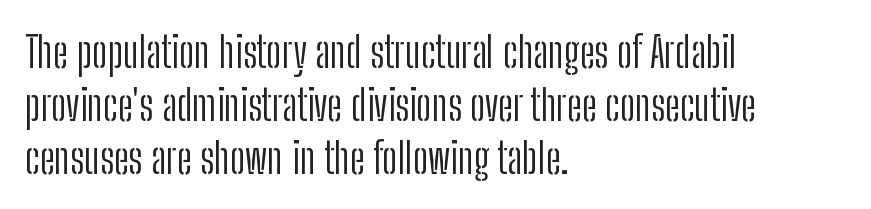
Nobody touched the tracking dial on this one. The rag falls on the right side of this text block. Posture: vertical. Nothing heavy about these letters — not bold at all. Stroke terminals: plain, sans-serif.
